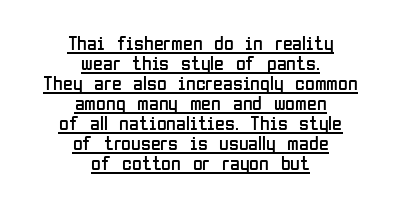
The face used here appears with an underline applied. Upright lettering throughout. Reading down the column, the eye jumps only a short way to each next line. Words appear dense and cohesive because spacing is normal. This sample is center-justified, so both line endings float freely. The strokes are not fattened; the text isn't bold.
